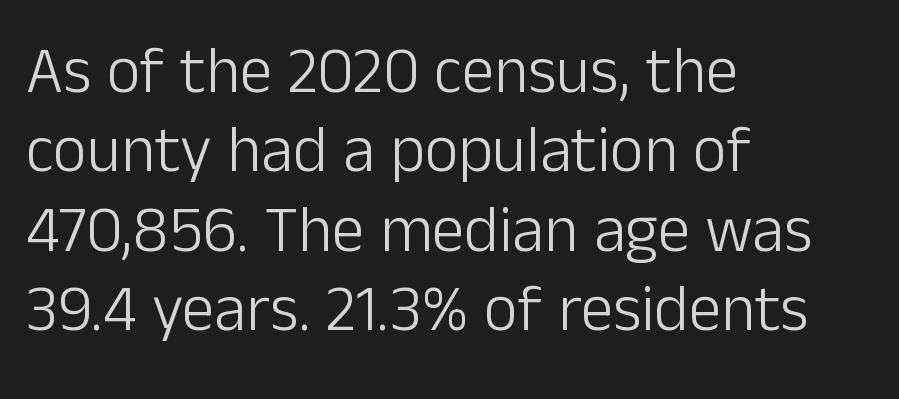
The image shows 65 px light sans-serif type, upright; set left-aligned, line spacing 1.22x, normal letter spacing, not underlined; low stroke contrast and a medium x-height.
